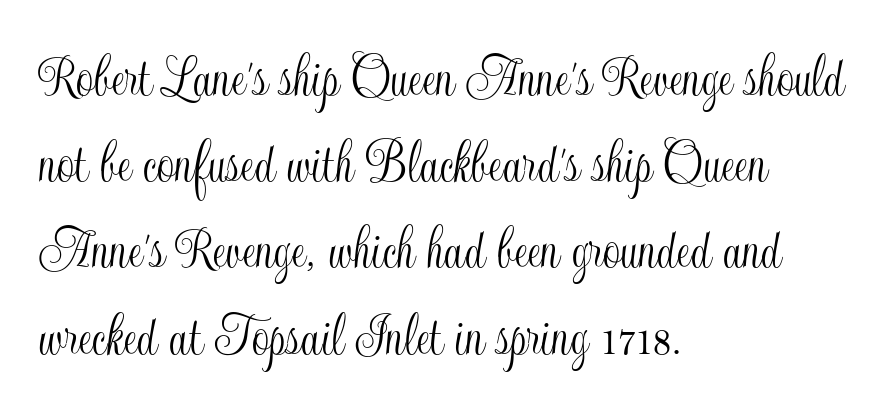
Q: Is the text italic (slanted)? A: Yes.
Q: Is the text underlined? A: No.
Q: How is the paragraph aligned? A: Left-aligned.
Q: Is the spacing between letters normal or unusually wide? A: Normal.
Q: Is the spacing between lines tight, normal or loose? A: Normal.
Q: Width (condensed, normal, or wide)? A: Condensed.
Q: x-height? A: Small.
Q: Monospaced? A: No.
